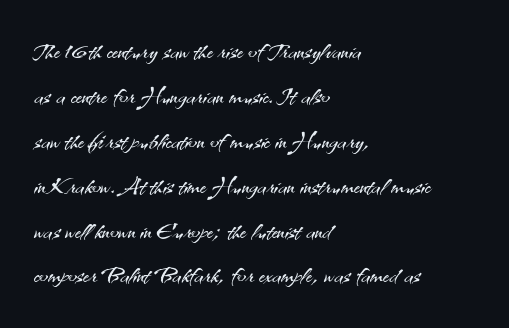
The passage shown has conventional tracking throughout. Leading: standard. Glance below the letters and you will spot only blank space. These lines are rendered in a variable-pitch font. Think standard paragraph weight, or any step lighter than that.
